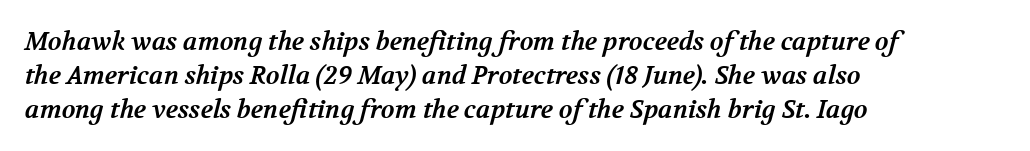
Horizontally, the lines are justified to the leading edge only. You could call the tracking neutral — neither tight nor loose. A bare baseline throughout the passage. Summary of vertical rhythm: regular, with standard interline spacing. The sample has been set heavy, in full bold.
